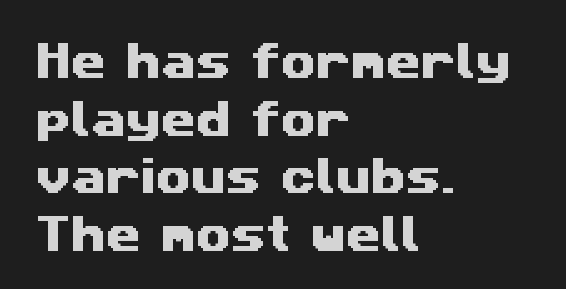
The image shows 40 px wide sans-serif type; set left-aligned, normal line spacing (1.44x), normal letter spacing, not underlined; medium stroke contrast and a medium x-height.
